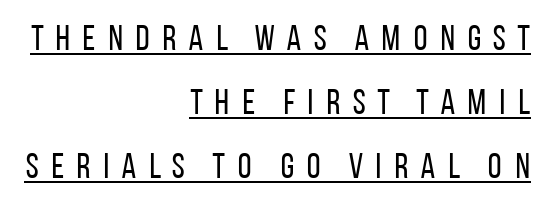
Q: Is the text bold? A: No.
Q: Is the text italic (slanted)? A: No, it is upright.
Q: Is the typeface a serif or a sans-serif typeface? A: Sans-serif.
Q: Is the text underlined? A: Yes.
Q: How is the paragraph aligned? A: Right-aligned.
Q: Is the spacing between letters normal or unusually wide? A: Unusually wide.
Q: Width (condensed, normal, or wide)? A: Condensed.
Q: Stroke contrast? A: Low.
Q: x-height? A: Large.
Q: Monospaced? A: No.
